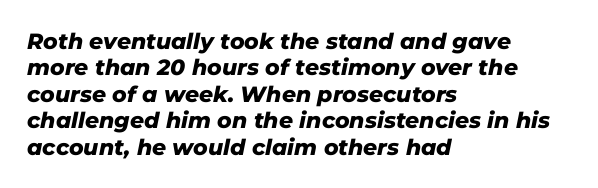
{"italic": "yes", "lean": "right", "slant_degrees": 11, "bold": "yes", "underline": "no", "align": "left", "line_spacing_ratio": 1.2, "letter_spacing": "normal", "letter_spacing_em": 0.0, "glyph_px": 22}
